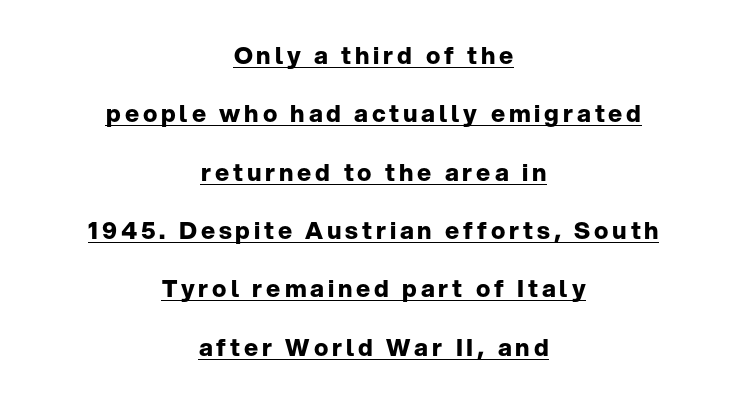
Q: Is the text bold? A: Yes.
Q: Is the text italic (slanted)? A: No, it is upright.
Q: Is the text underlined? A: Yes.
Q: How is the paragraph aligned? A: Centered.
Q: Is the spacing between lines tight, normal or loose? A: Loose.
